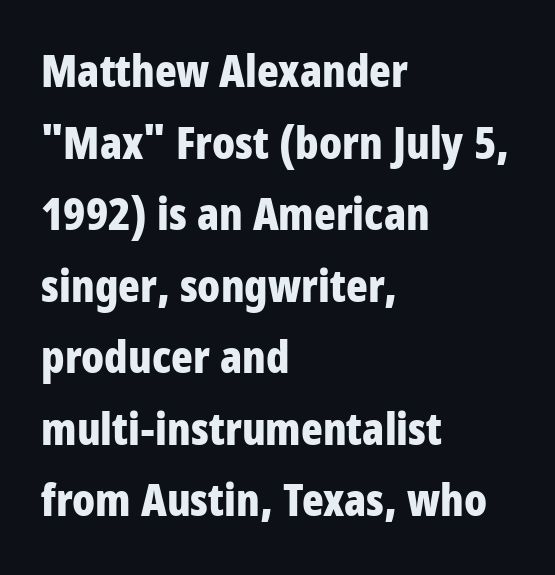
{"serif": "no", "italic": "no", "bold": "yes", "weight": "bold", "width": "condensed", "stroke_contrast": "low", "x_height": "large", "monospaced": "no", "underline": "no", "align": "left", "line_spacing": "normal", "line_spacing_ratio": 1.59, "letter_spacing": "normal", "letter_spacing_em": 0.0, "glyph_px": 45}
